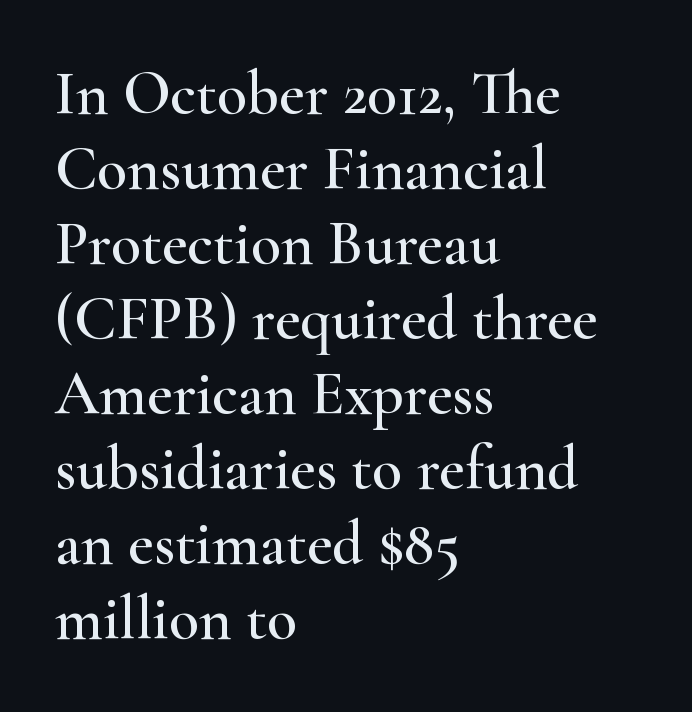
The image shows 62 px wide serif type, upright; set left-aligned, line spacing 1.21x, normal letter spacing, not underlined; high stroke contrast and a small x-height.
